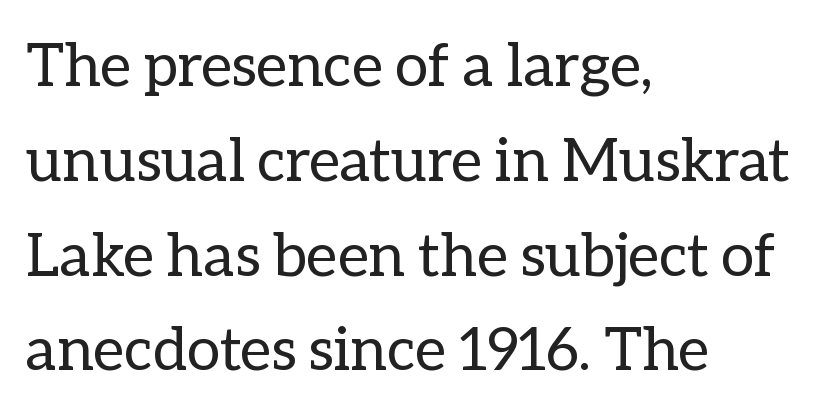
Q: Is the text bold? A: No.
Q: Is the text italic (slanted)? A: No, it is upright.
Q: Is the text underlined? A: No.
Q: How is the paragraph aligned? A: Left-aligned.
Q: Is the spacing between letters normal or unusually wide? A: Normal.
Q: Is the spacing between lines tight, normal or loose? A: Normal.
Q: Width (condensed, normal, or wide)? A: Normal.
Q: Stroke contrast? A: Low.
Q: x-height? A: Medium.
Q: Monospaced? A: No.
